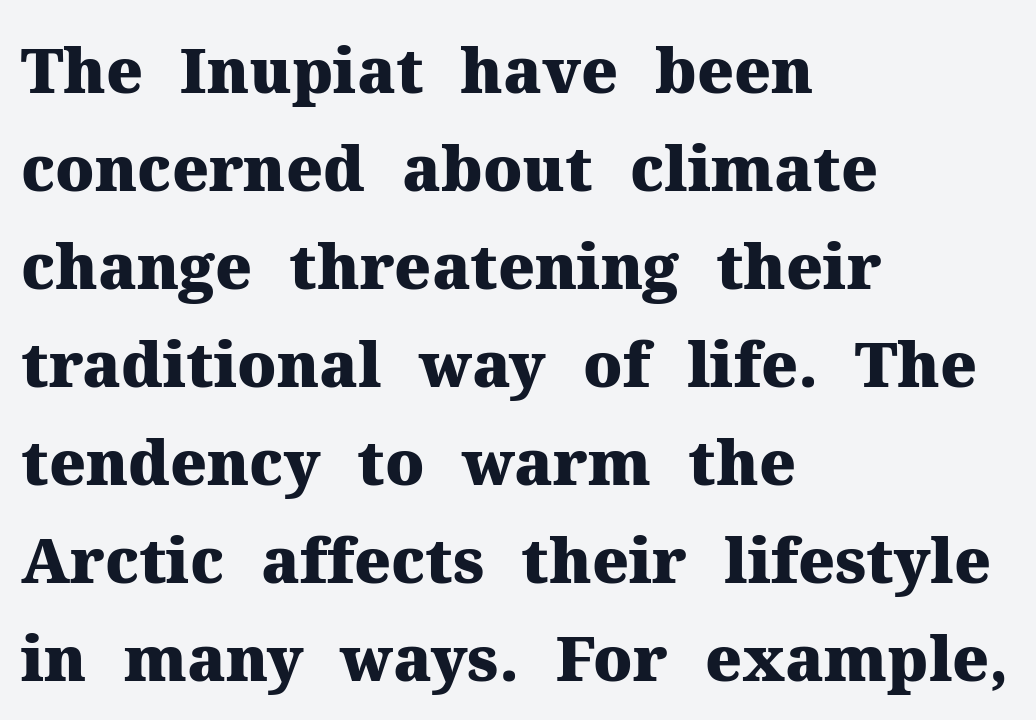
The image shows 62 px heavy serif type, upright; set left-aligned, normal line spacing (1.58x), normal letter spacing, not underlined; medium stroke contrast and a medium x-height.
